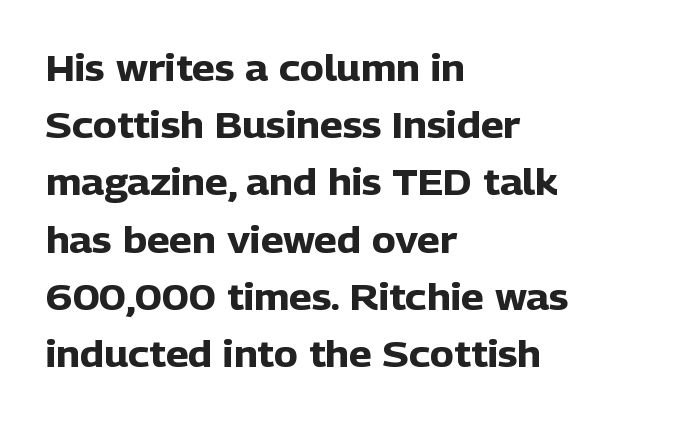
The image shows 36 px heavy sans-serif type, upright; set left-aligned, normal line spacing (1.59x), normal letter spacing, not underlined; low stroke contrast and a medium x-height.
